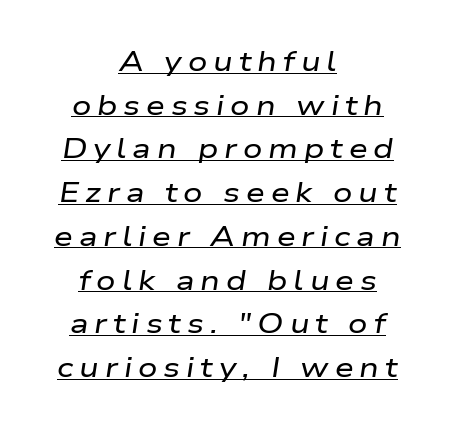
{"italic": "yes", "lean": "right", "slant_degrees": 9, "underline": "yes", "align": "center", "line_spacing": "normal", "line_spacing_ratio": 1.62, "letter_spacing": "wide", "letter_spacing_em": 0.22, "glyph_px": 27}
